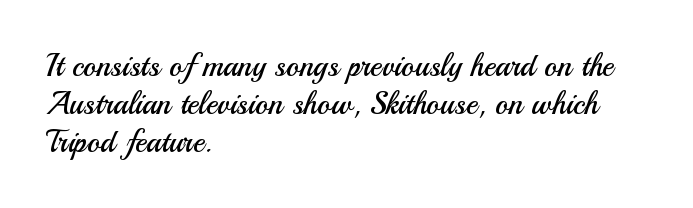
Only glyphs here, with clear space below each row. Nope, no serifs anywhere on these letters. Horizontally, the lines are justified to the leading edge only. The weight would be labelled regular, book, light, or lighter still.
